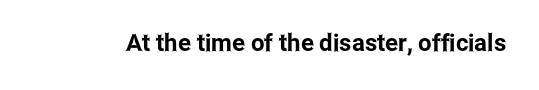
{"italic": "no", "underline": "no", "letter_spacing": "normal", "letter_spacing_em": 0.0, "glyph_px": 24}
